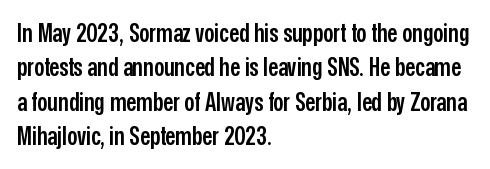
{"italic": "no", "bold": "semi", "underline": "no", "align": "left", "line_spacing": "normal", "line_spacing_ratio": 1.38, "letter_spacing": "normal", "letter_spacing_em": 0.0, "glyph_px": 25}
